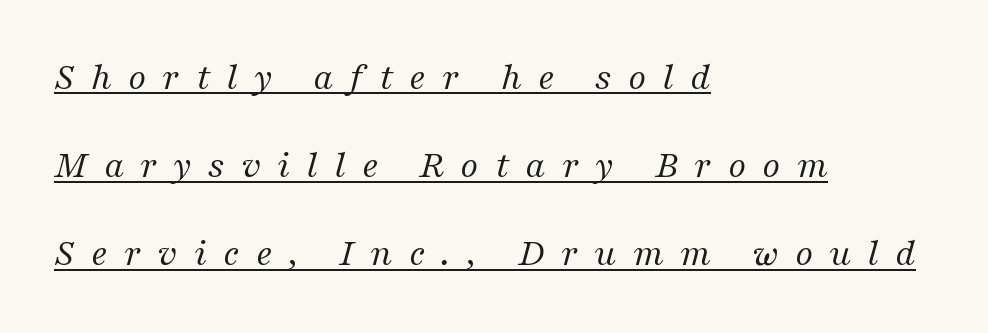
Vertical spacing — loose. The text block is weighted toward the left margin, trailing off unevenly rightward. Is this a sans? No — the strokes have serifs. The axis of the letterforms is tilted away from vertical. Each word looks stretched out because of the extra space between its letters.
